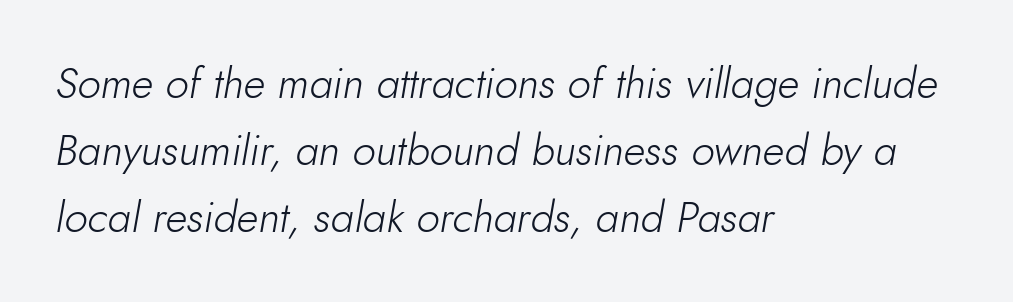
Stroke thickness stays within the range of a standard reading face or lighter. The letterforms sit shoulder to shoulder at normal distance. The paragraph shown leans on its left margin. The specimen reads as italic at a glance. Only glyphs here, with clear space below each row.
